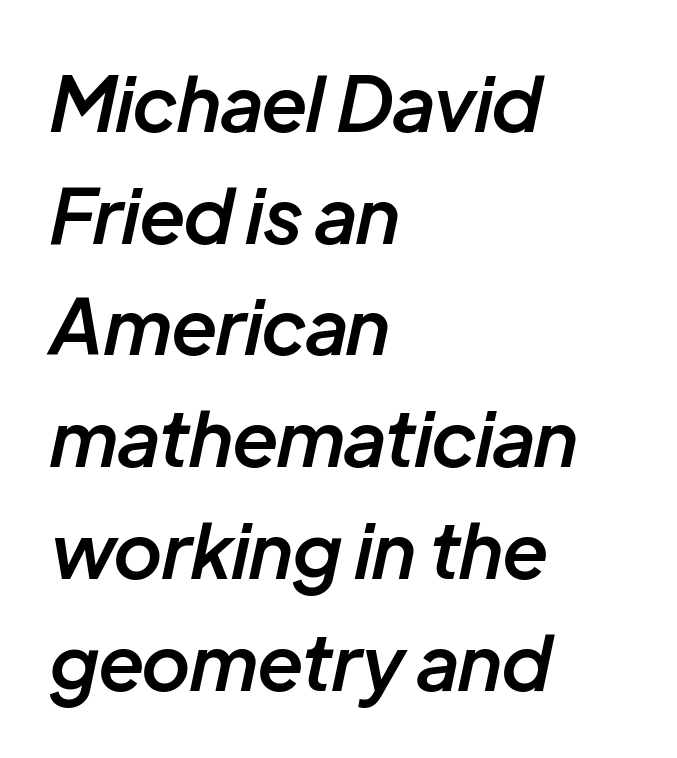
Q: Is the text bold? A: Semi-bold.
Q: Is the text italic (slanted)? A: Yes, it leans right by about 12 degrees.
Q: Is the text underlined? A: No.
Q: How is the paragraph aligned? A: Left-aligned.
Q: Is the spacing between letters normal or unusually wide? A: Normal.
Q: Is the spacing between lines tight, normal or loose? A: Normal.
Q: Width (condensed, normal, or wide)? A: Normal.
Q: Stroke contrast? A: Low.
Q: x-height? A: Medium.
Q: Monospaced? A: No.
